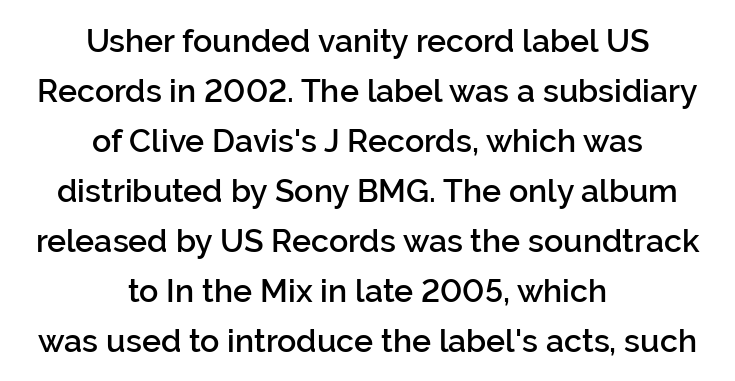
Where is the straight margin? There isn't one; the lines are centered. The strokes are fattened partway — semibold, not bold. When letters stand straight like this, we call the style roman or upright. Caption: standard tracking, unaltered.
